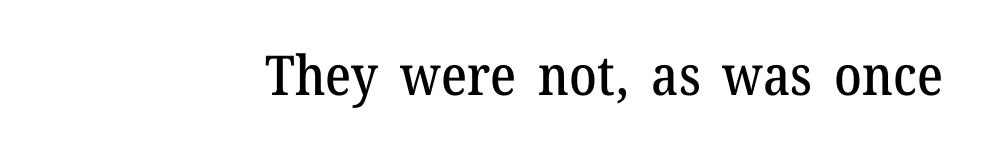
The image shows 55 px serif type, upright; set normal letter spacing, not underlined; medium stroke contrast and a medium x-height.
